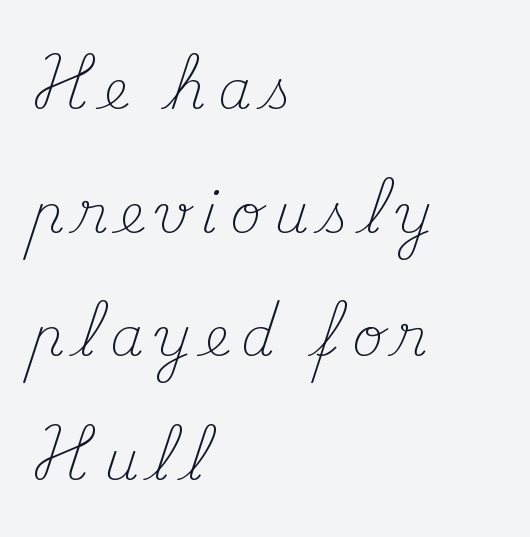
The image shows 54 px light serif type; set left-aligned, loose line spacing (2.29x), unusually wide letter spacing (+0.23 em), not underlined; medium stroke contrast and a small x-height.
